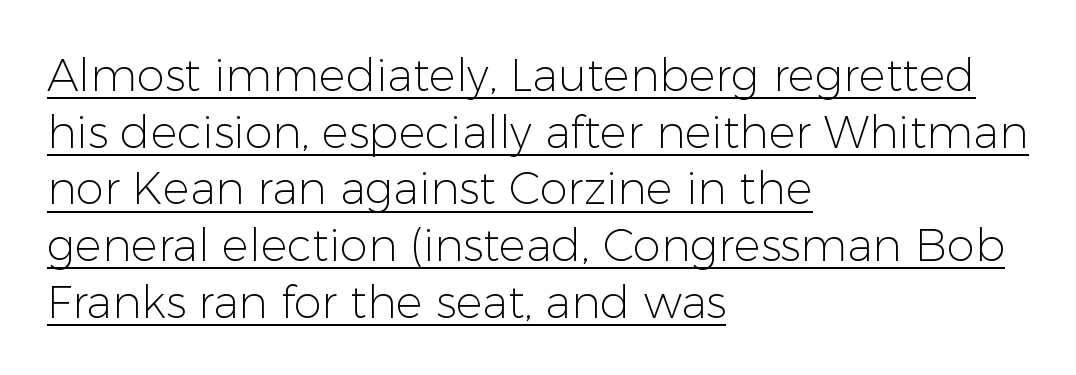
The typography opts for an upright posture over an oblique one. A typesetter would call this proportional, since set widths differ per character. The typeface has the unassuming heft of standard copy or less. Does the leading feel generous? No, just average. The rag falls on the right side of this text block. You can tell from the bare stems that sans-serif type was used.
